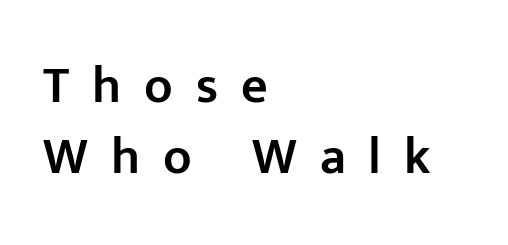
{"serif": "no", "italic": "no", "bold": "semi", "weight": "semibold", "width": "normal", "stroke_contrast": "low", "x_height": "medium", "monospaced": "no", "underline": "no", "align": "left", "line_spacing": "normal", "line_spacing_ratio": 1.37, "letter_spacing": "wide", "letter_spacing_em": 0.44, "glyph_px": 52}
